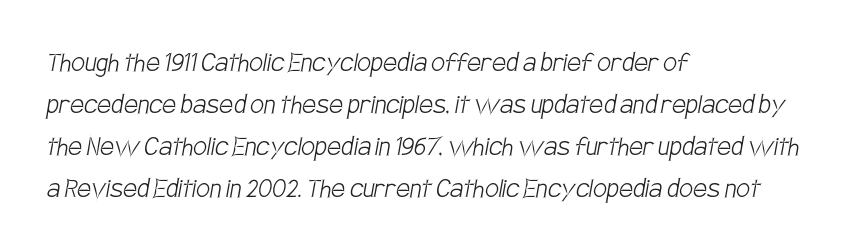
Q: Is the text bold? A: No.
Q: Is the typeface a serif or a sans-serif typeface? A: Sans-serif.
Q: Is the text underlined? A: No.
Q: How is the paragraph aligned? A: Left-aligned.
Q: Is the spacing between letters normal or unusually wide? A: Normal.
Q: Is the spacing between lines tight, normal or loose? A: Normal.
Q: Width (condensed, normal, or wide)? A: Condensed.
Q: Stroke contrast? A: Low.
Q: x-height? A: Large.
Q: Monospaced? A: No.
